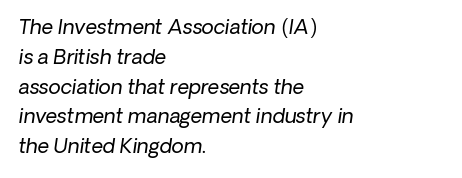
Is the block centered? No — it sits flush against the left margin. These glyphs show unthickened strokes, regular width or finer. In terms of letterspacing, this is plain default setting. The foot of each line stays bare and open. The designer left line spacing at the default.
